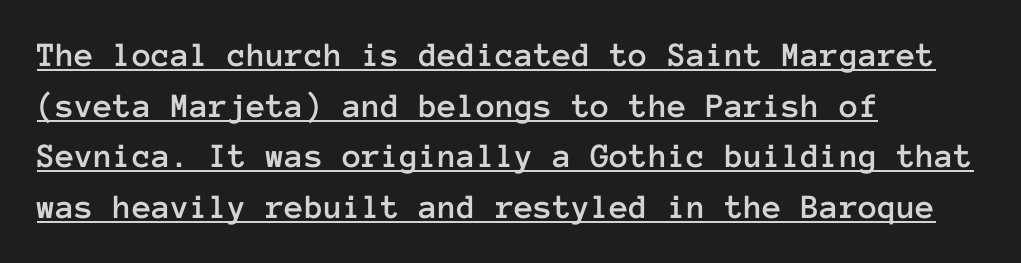
{"italic": "no", "width": "normal", "stroke_contrast": "low", "x_height": "medium", "monospaced": "yes", "underline": "yes", "align": "left", "line_spacing": "normal", "line_spacing_ratio": 1.45, "letter_spacing": "normal", "letter_spacing_em": 0.0, "glyph_px": 35}
